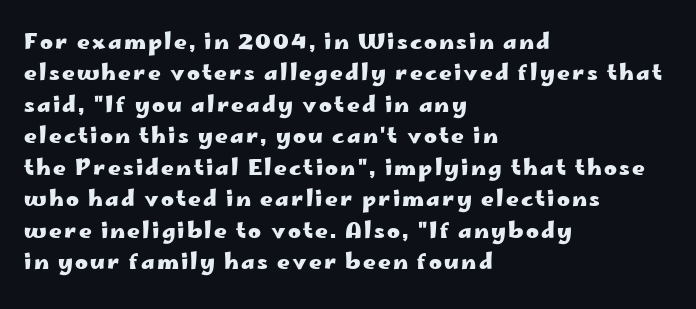
Q: Is the text bold? A: Yes.
Q: Is the text italic (slanted)? A: No, it is upright.
Q: Is the text underlined? A: No.
Q: How is the paragraph aligned? A: Left-aligned.
Q: Is the spacing between lines tight, normal or loose? A: Normal.
